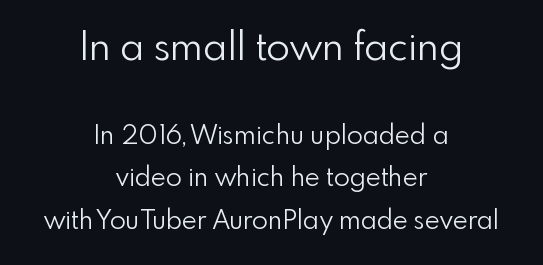
The image shows 39 px light sans-serif type, upright; set centered, normal line spacing (1.62x), normal letter spacing, not underlined; the first (top) block is 1.5x larger; a small x-height.
